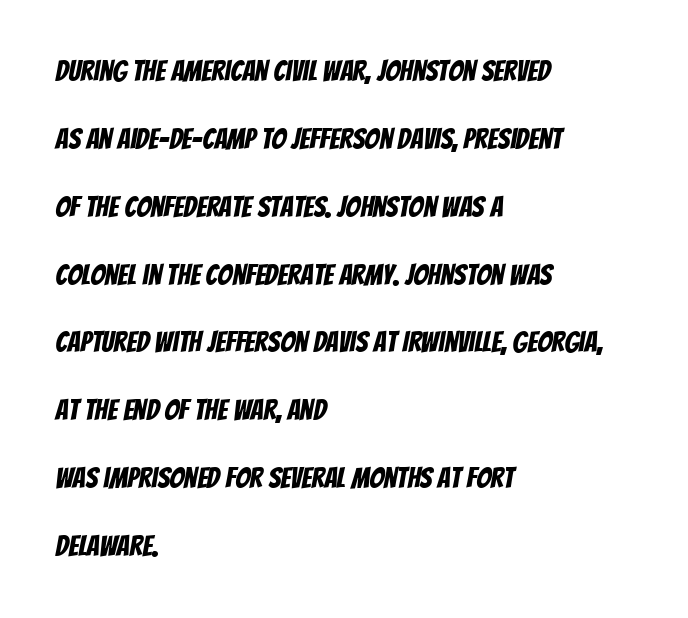
Q: Is the typeface a serif or a sans-serif typeface? A: Sans-serif.
Q: Is the text underlined? A: No.
Q: How is the paragraph aligned? A: Left-aligned.
Q: Is the spacing between letters normal or unusually wide? A: Normal.
Q: Is the spacing between lines tight, normal or loose? A: Loose.
Q: Width (condensed, normal, or wide)? A: Condensed.
Q: Stroke contrast? A: Low.
Q: x-height? A: Large.
Q: Monospaced? A: No.
